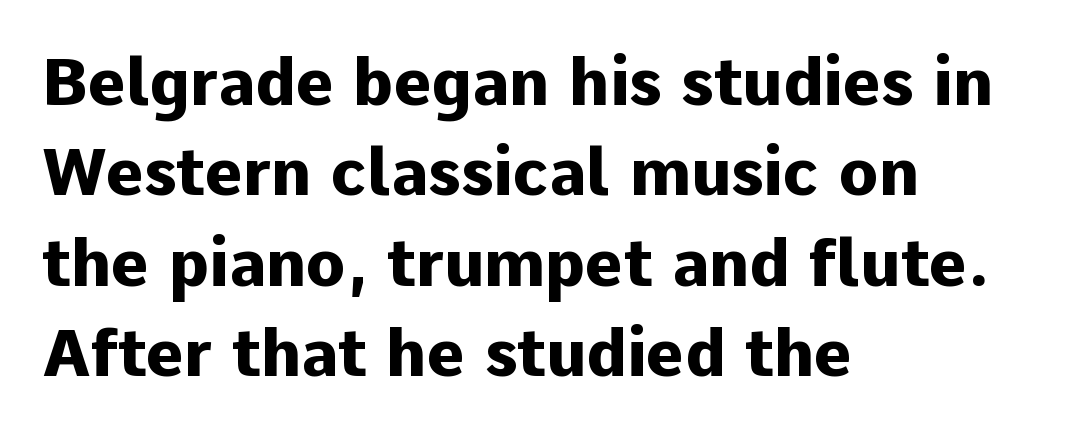
The image shows 65 px heavy sans-serif type, upright; set left-aligned, normal line spacing (1.39x), normal letter spacing, not underlined; low stroke contrast and a medium x-height.
